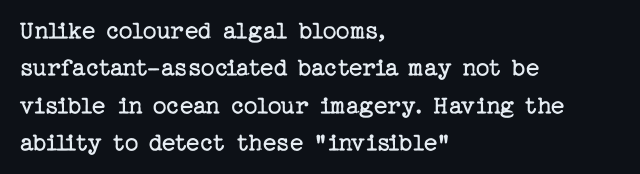
Q: Is the text bold? A: No.
Q: Is the text italic (slanted)? A: No, it is upright.
Q: Is the text underlined? A: No.
Q: How is the paragraph aligned? A: Left-aligned.
Q: Is the spacing between letters normal or unusually wide? A: Normal.
Q: Is the spacing between lines tight, normal or loose? A: Normal.
